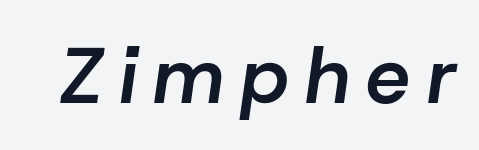
The image shows 79 px semibold type, italic (leaning right); set unusually wide letter spacing (+0.21 em), not underlined; low stroke contrast and a medium x-height.
